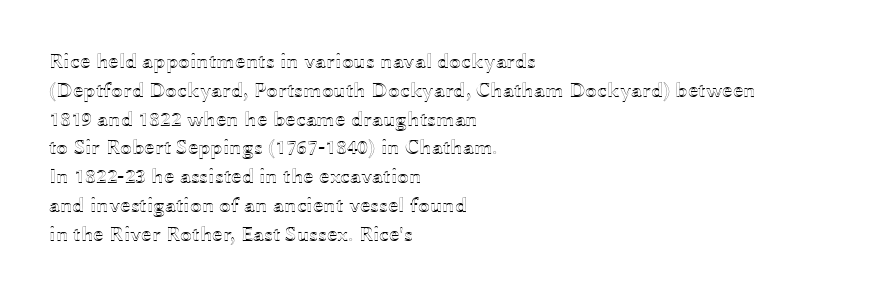
Q: Is the text italic (slanted)? A: No, it is upright.
Q: Is the text underlined? A: No.
Q: How is the paragraph aligned? A: Left-aligned.
Q: Is the spacing between letters normal or unusually wide? A: Normal.
Q: Is the spacing between lines tight, normal or loose? A: Normal.
